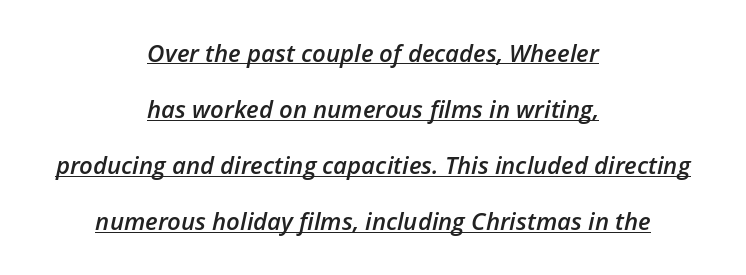
{"italic": "yes", "lean": "right", "slant_degrees": 12, "bold": "semi", "underline": "yes", "align": "center", "line_spacing": "loose", "line_spacing_ratio": 2.34, "letter_spacing": "normal", "letter_spacing_em": 0.0, "glyph_px": 24}
